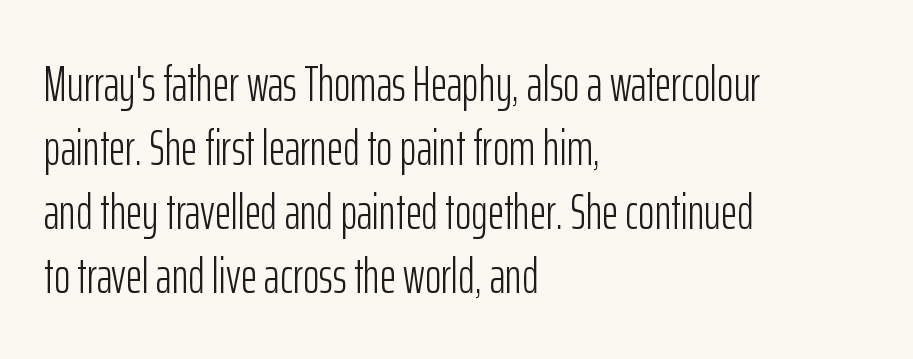
The image shows 50 px light, condensed sans-serif type, upright; set left-aligned, normal line spacing (1.28x), normal letter spacing, not underlined; low stroke contrast and a medium x-height.
